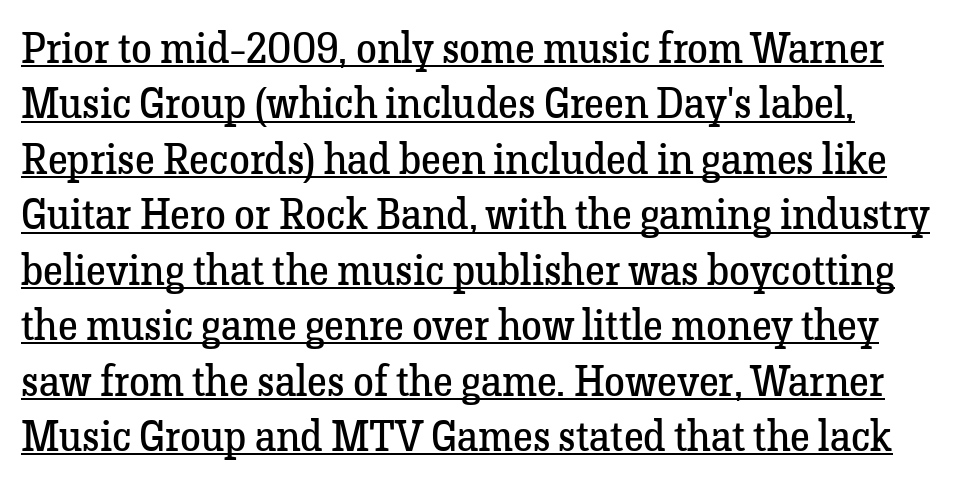
Q: Is the text bold? A: No.
Q: Is the text italic (slanted)? A: No, it is upright.
Q: Is the typeface a serif or a sans-serif typeface? A: Serif.
Q: Is the text underlined? A: Yes.
Q: Is the spacing between letters normal or unusually wide? A: Normal.
Q: Is the spacing between lines tight, normal or loose? A: Normal.
Q: Width (condensed, normal, or wide)? A: Normal.
Q: Stroke contrast? A: Low.
Q: x-height? A: Medium.
Q: Monospaced? A: No.
